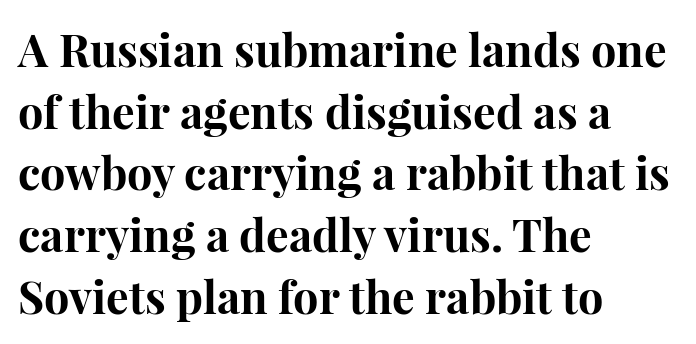
The image shows 45 px bold serif type, upright; set left-aligned, normal line spacing (1.37x), normal letter spacing, not underlined; high stroke contrast and a medium x-height.
